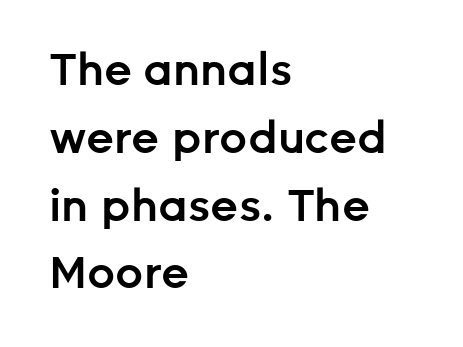
Q: Is the text bold? A: Semi-bold.
Q: Is the text italic (slanted)? A: No, it is upright.
Q: Is the typeface a serif or a sans-serif typeface? A: Sans-serif.
Q: Is the text underlined? A: No.
Q: How is the paragraph aligned? A: Left-aligned.
Q: Is the spacing between letters normal or unusually wide? A: Normal.
Q: Is the spacing between lines tight, normal or loose? A: Normal.
Q: Width (condensed, normal, or wide)? A: Normal.
Q: Stroke contrast? A: Low.
Q: x-height? A: Medium.
Q: Monospaced? A: No.
